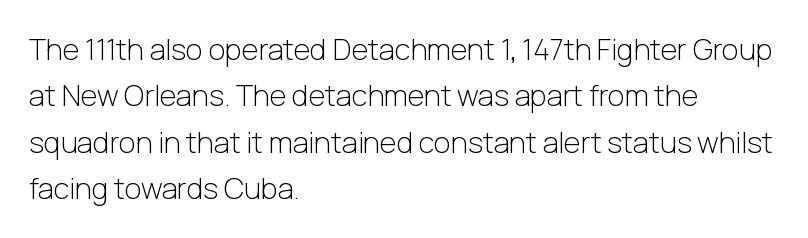
Is there any slant? The stems are plumb. You can tell from the bare stems that sans-serif type was used. How are the letters spaced? Ordinarily, with no added tracking. The line-height multiplier appears to be the usual default.
